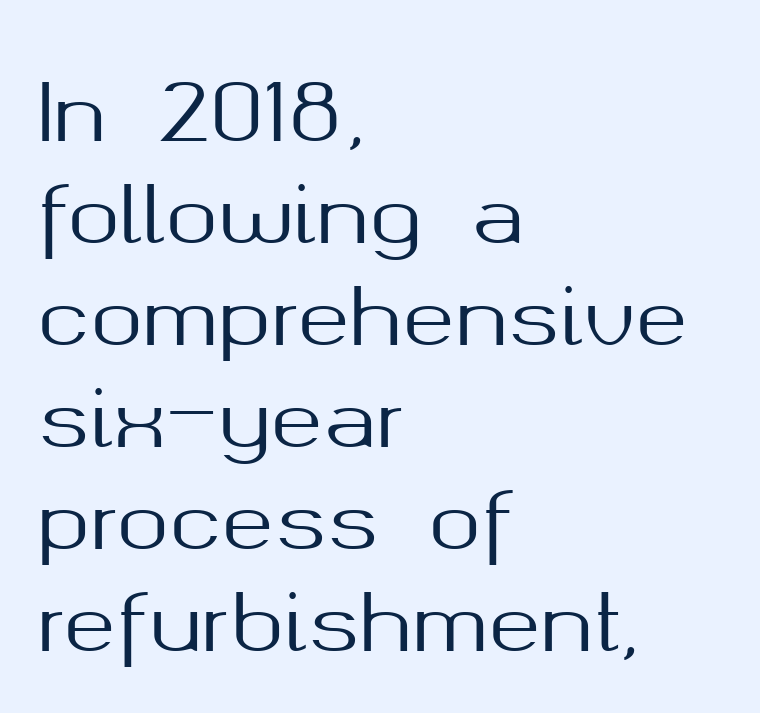
Q: Is the text italic (slanted)? A: No, it is upright.
Q: Is the typeface a serif or a sans-serif typeface? A: Sans-serif.
Q: Is the text underlined? A: No.
Q: How is the paragraph aligned? A: Left-aligned.
Q: Is the spacing between letters normal or unusually wide? A: Normal.
Q: Is the spacing between lines tight, normal or loose? A: Normal.
Q: Width (condensed, normal, or wide)? A: Normal.
Q: Stroke contrast? A: Medium.
Q: x-height? A: Medium.
Q: Monospaced? A: No.
